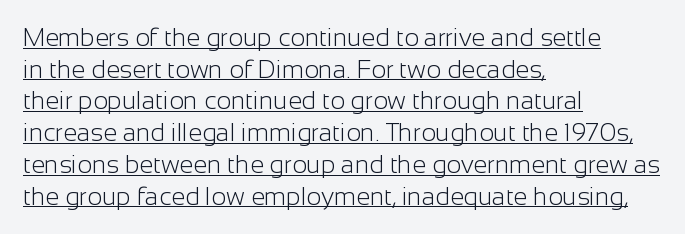
Q: Is the text bold? A: No.
Q: Is the text italic (slanted)? A: No, it is upright.
Q: Is the text underlined? A: Yes.
Q: How is the paragraph aligned? A: Left-aligned.
Q: Is the spacing between letters normal or unusually wide? A: Normal.
Q: Is the spacing between lines tight, normal or loose? A: Normal.
